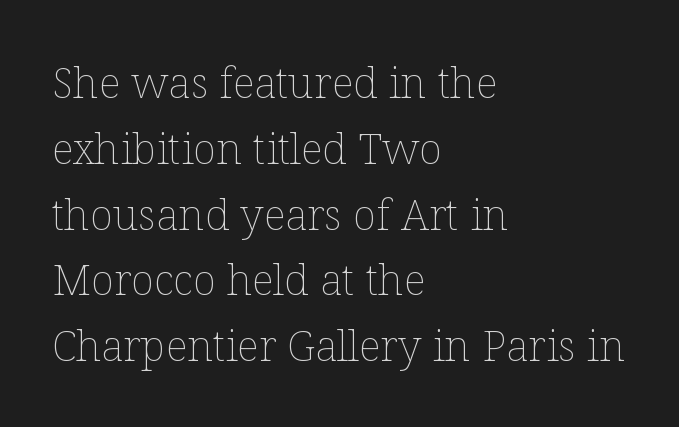
Every row of glyphs begins at an identical x-position on the left. Do the characters align in a grid? No, the font is proportional. Each stroke keeps to a modest, everyday thickness or less. Do the letters lean? They stand straight. The baseline area is clear.
